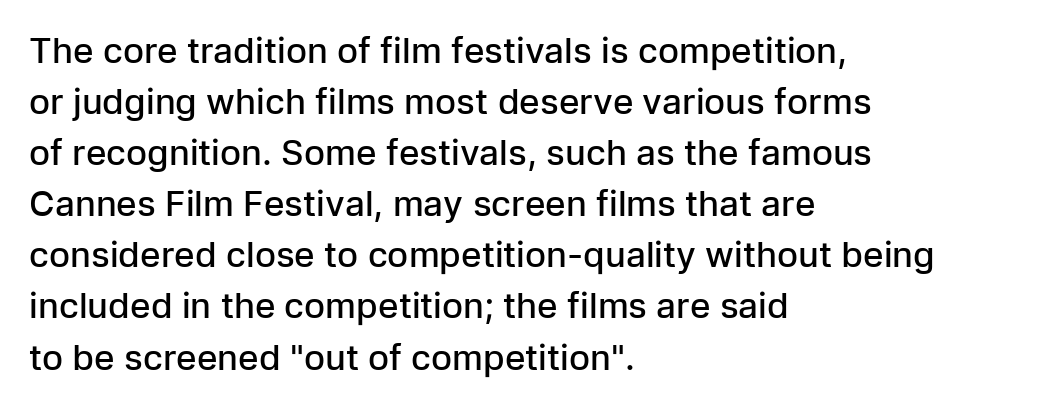
Q: Is the text bold? A: Semi-bold.
Q: Is the text italic (slanted)? A: No, it is upright.
Q: Is the typeface a serif or a sans-serif typeface? A: Sans-serif.
Q: Is the text underlined? A: No.
Q: How is the paragraph aligned? A: Left-aligned.
Q: Is the spacing between letters normal or unusually wide? A: Normal.
Q: Is the spacing between lines tight, normal or loose? A: Normal.
Q: Width (condensed, normal, or wide)? A: Normal.
Q: Stroke contrast? A: Low.
Q: x-height? A: Medium.
Q: Monospaced? A: No.
